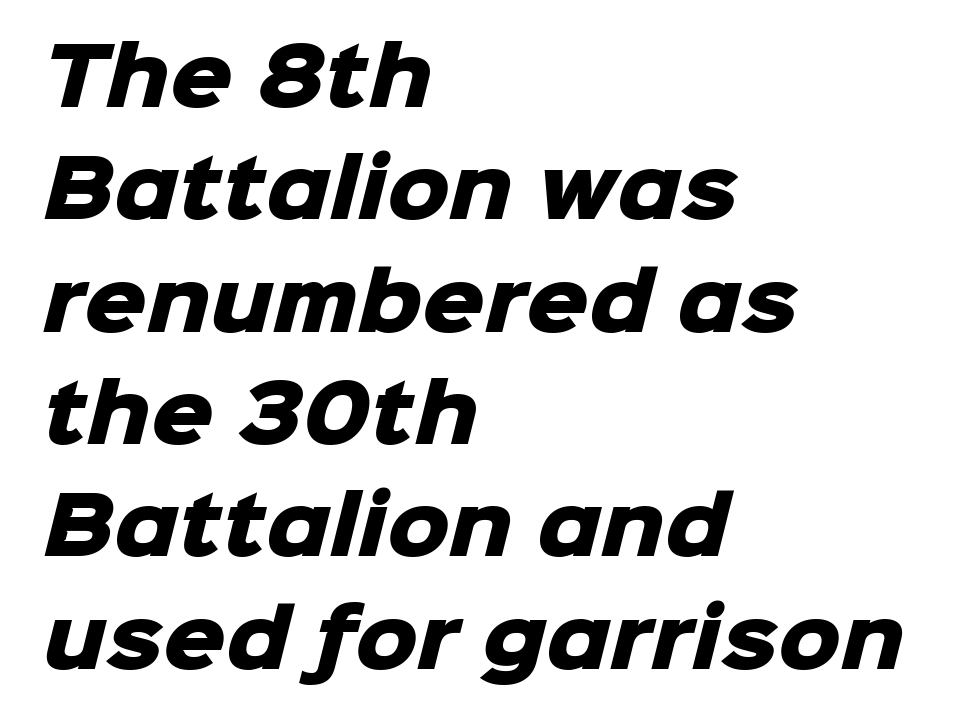
The image shows 78 px heavy sans-serif type; set left-aligned, normal line spacing (1.44x), normal letter spacing, not underlined; low stroke contrast and a medium x-height.
